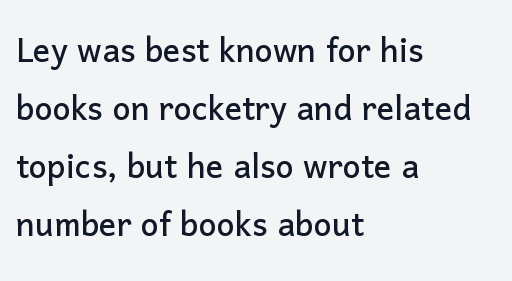
{"serif": "no", "italic": "no", "width": "normal", "stroke_contrast": "low", "x_height": "medium", "monospaced": "no", "underline": "no", "align": "left", "line_spacing": "normal", "line_spacing_ratio": 1.35, "letter_spacing": "normal", "letter_spacing_em": 0.0, "glyph_px": 43}
